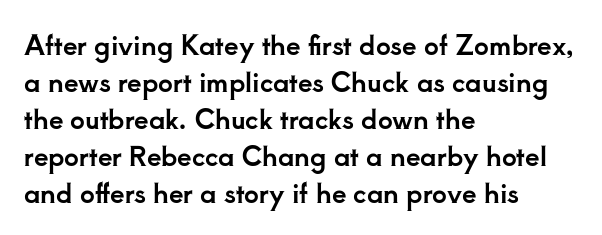
Inter-character spacing is left at the font's built-in metrics. Bare-footed words on every line. Every stem runs plumb, perpendicular to the baseline. Line spacing here is normal. Every row of glyphs begins at an identical x-position on the left.
